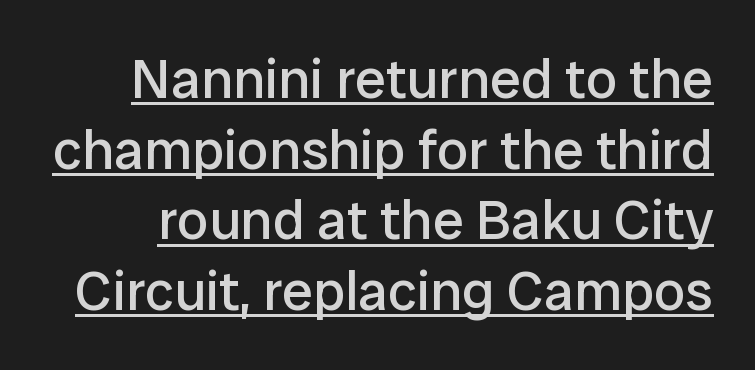
The passage shown is typed in a proportional face where columns would drift. Each line of the rendering has a horizontal stroke beneath the glyphs. Is this a sans? Yes — the strokes have no serifs. Summary of vertical rhythm: regular, with standard interline spacing. Observe the ordinary spacing: letters are neighbours, not strangers. Weight: not bold — regular or lighter.
